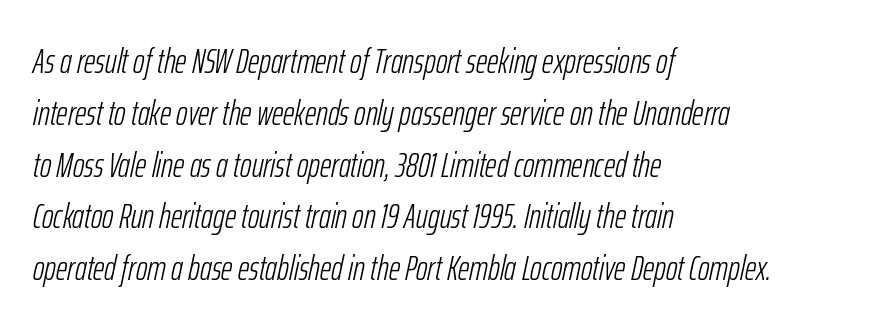
{"italic": "yes", "lean": "right", "slant_degrees": 12, "bold": "no", "weight": "light", "width": "condensed", "stroke_contrast": "low", "x_height": "medium", "monospaced": "no", "underline": "no", "align": "left", "line_spacing": "normal", "line_spacing_ratio": 1.48, "letter_spacing": "normal", "letter_spacing_em": 0.0, "glyph_px": 35}
